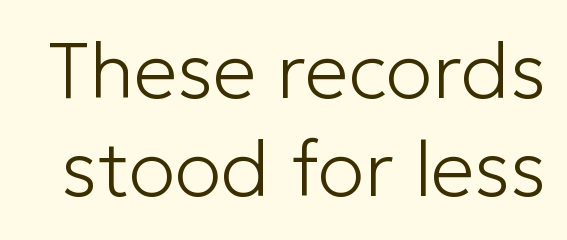
The designer left line spacing at the default. You can tell it's not italic because the verticals are truly vertical. The passage shown is typed in a proportional face where columns would drift. The glyphs in this specimen are sans serif. Honestly, there is no underline to notice here at all.
